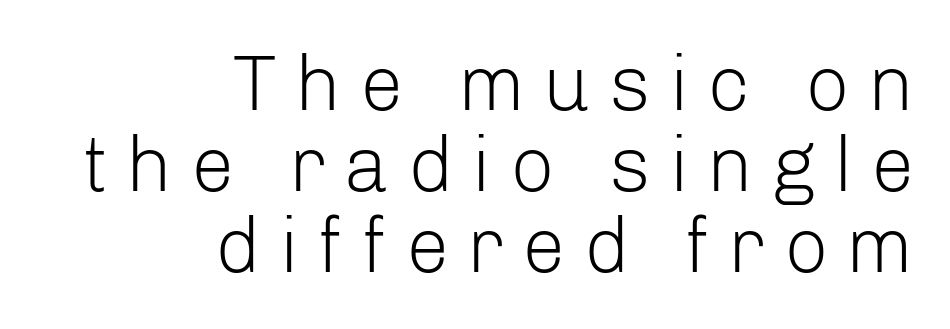
Q: Is the text bold? A: No.
Q: Is the text italic (slanted)? A: No, it is upright.
Q: Is the typeface a serif or a sans-serif typeface? A: Sans-serif.
Q: Is the text underlined? A: No.
Q: How is the paragraph aligned? A: Right-aligned.
Q: Is the spacing between letters normal or unusually wide? A: Unusually wide.
Q: Is the spacing between lines tight, normal or loose? A: Tight.
Q: Width (condensed, normal, or wide)? A: Normal.
Q: Stroke contrast? A: Low.
Q: x-height? A: Medium.
Q: Monospaced? A: No.
